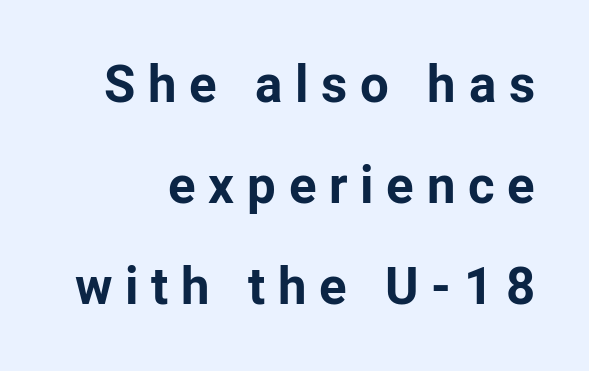
The image shows 51 px bold sans-serif type, upright; set right-aligned, loose line spacing (1.98x), unusually wide letter spacing (+0.25 em), not underlined; low stroke contrast and a medium x-height.
